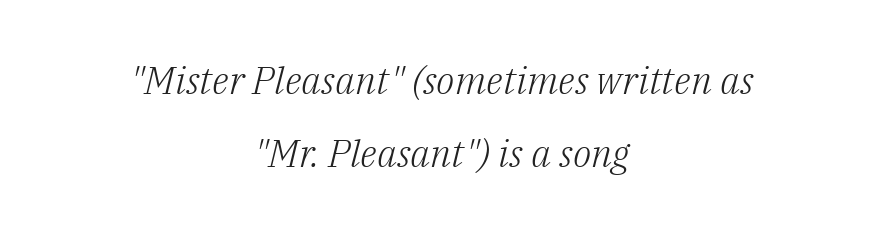
The image shows 38 px light serif type, italic (leaning right); set centered, loose line spacing (1.91x), normal letter spacing, not underlined; low stroke contrast and a medium x-height.
